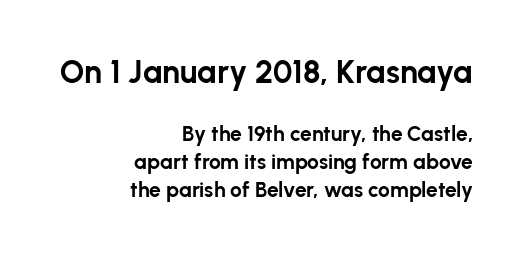
A full-strength bold gives these letters their thick strokes. Of the two passages, the one on top uses the larger point size. Short note: letters normally spaced. Which margin do the lines hug? The right one — the left edge is uneven. Is this a fixed-width face? No — the glyphs have proportional, varying widths. Letterform terminals end flat and unadorned throughout the passage.
